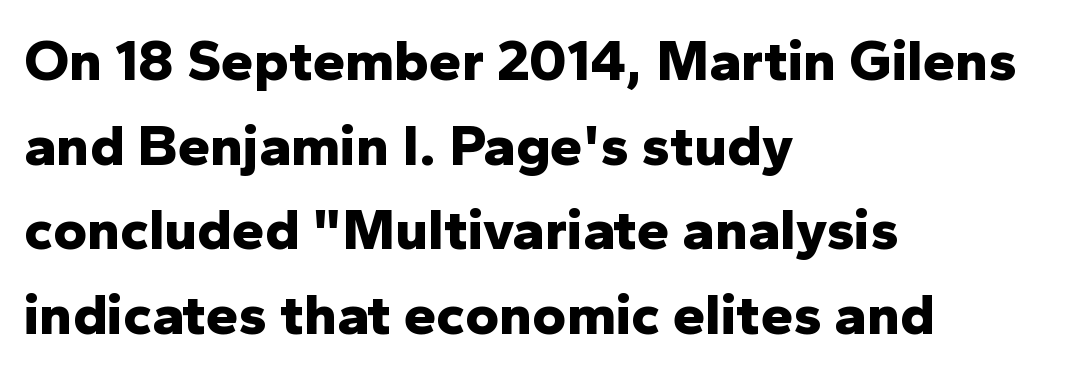
Q: Is the text bold? A: Yes.
Q: Is the text italic (slanted)? A: No, it is upright.
Q: Is the typeface a serif or a sans-serif typeface? A: Sans-serif.
Q: Is the text underlined? A: No.
Q: How is the paragraph aligned? A: Left-aligned.
Q: Is the spacing between letters normal or unusually wide? A: Normal.
Q: Is the spacing between lines tight, normal or loose? A: Normal.
Q: Width (condensed, normal, or wide)? A: Normal.
Q: Stroke contrast? A: Low.
Q: x-height? A: Medium.
Q: Monospaced? A: No.
